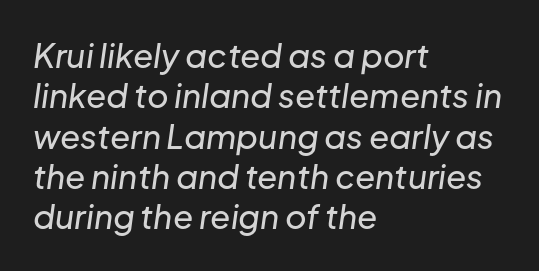
The image shows 33 px text type, italic (leaning right); set left-aligned, line spacing 1.22x, normal letter spacing, not underlined; low stroke contrast and a medium x-height.
